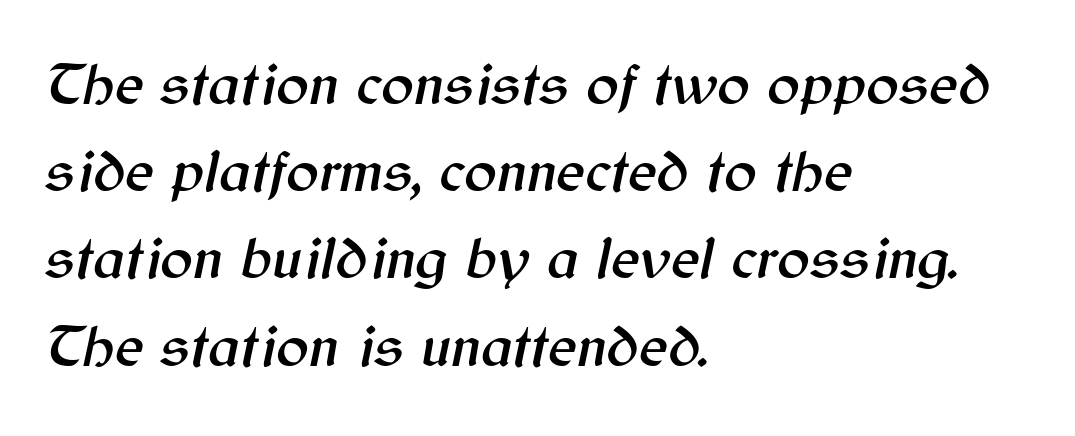
The image shows 61 px text type, italic (leaning right); set left-aligned, normal line spacing (1.43x), normal letter spacing, not underlined; medium stroke contrast and a medium x-height.
